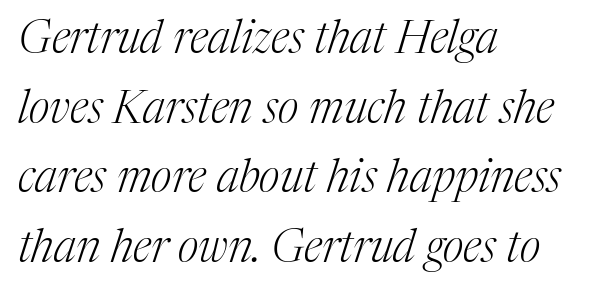
These lines were composed using italics. Students, observe: this is what conventionally led text looks like. You could not count columns in this text — the font is proportionally spaced. Nothing heavy about these letters — not bold at all.
